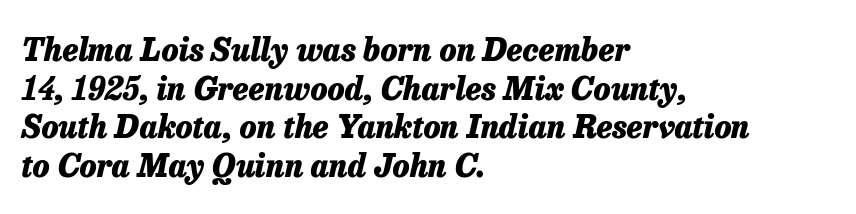
The passage shown is not underscored anywhere. Between one letter and the next there's only the usual sliver of space. Posture: slanted. The face used here is proportionally spaced, like ordinary book or web type.
